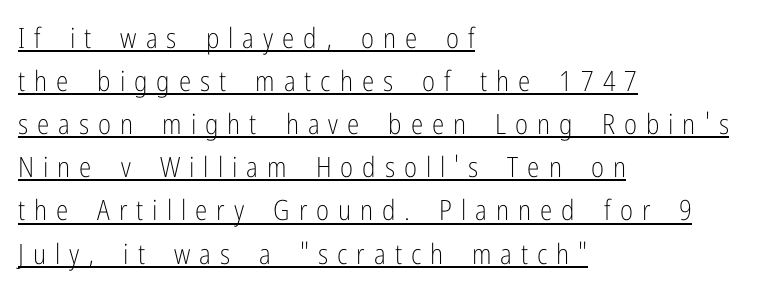
{"serif": "no", "italic": "no", "bold": "no", "weight": "light", "width": "condensed", "stroke_contrast": "low", "x_height": "medium", "monospaced": "no", "underline": "yes", "align": "left", "line_spacing": "normal", "line_spacing_ratio": 1.54, "letter_spacing": "wide", "letter_spacing_em": 0.32, "glyph_px": 28}
